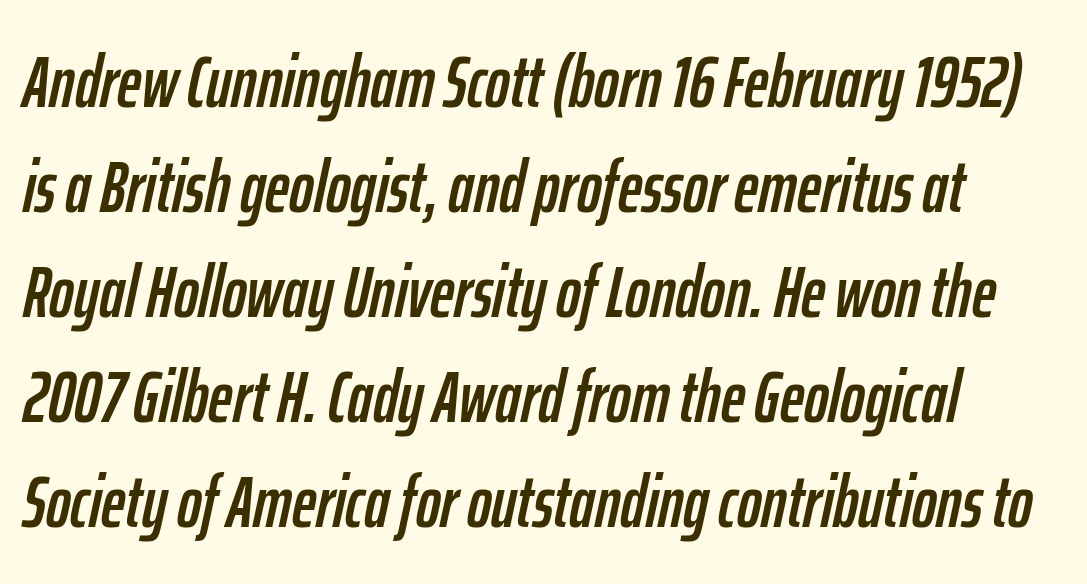
Q: Is the text italic (slanted)? A: Yes, it leans right by about 12 degrees.
Q: Is the text underlined? A: No.
Q: How is the paragraph aligned? A: Left-aligned.
Q: Is the spacing between letters normal or unusually wide? A: Normal.
Q: Is the spacing between lines tight, normal or loose? A: Normal.
Q: Width (condensed, normal, or wide)? A: Condensed.
Q: Stroke contrast? A: Low.
Q: x-height? A: Medium.
Q: Monospaced? A: No.
